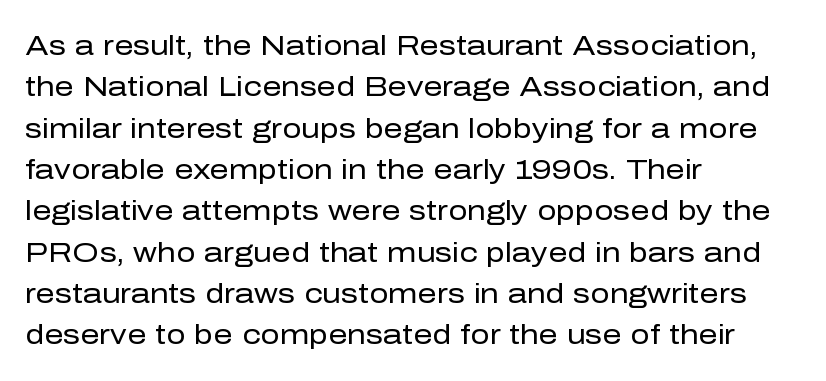
The image shows 27 px text type, upright; set left-aligned, normal line spacing (1.53x), normal letter spacing, not underlined.
